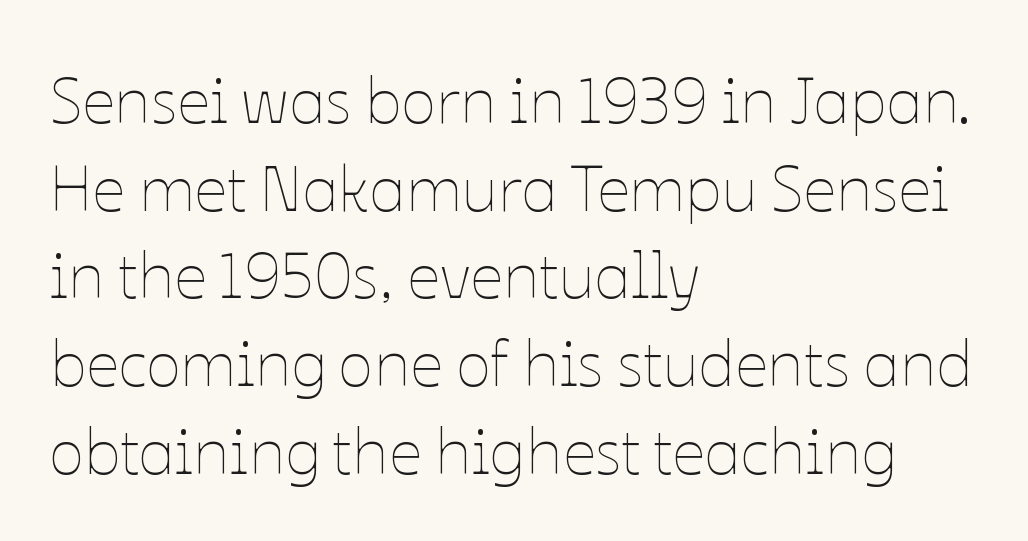
{"italic": "no", "bold": "no", "weight": "thin", "width": "normal", "stroke_contrast": "low", "x_height": "medium", "monospaced": "no", "underline": "no", "align": "left", "line_spacing": "normal", "line_spacing_ratio": 1.35, "letter_spacing": "normal", "letter_spacing_em": 0.0, "glyph_px": 65}
